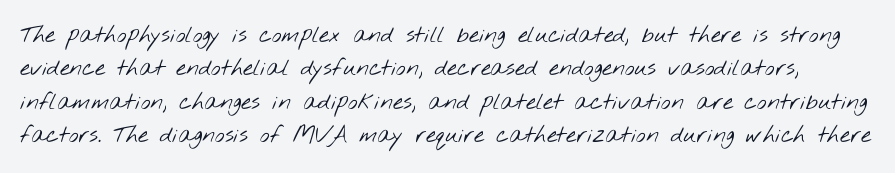
Q: Is the text bold? A: No.
Q: Is the text underlined? A: No.
Q: Is the spacing between letters normal or unusually wide? A: Normal.
Q: Is the spacing between lines tight, normal or loose? A: Normal.
